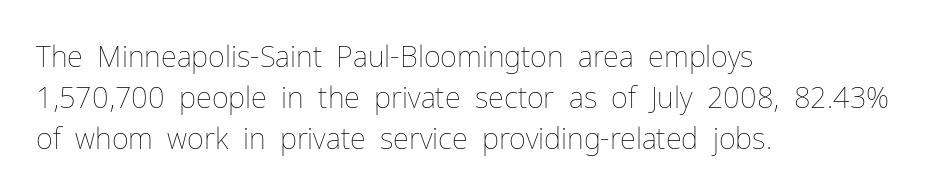
The image shows 29 px thin type, upright; set left-aligned, normal line spacing (1.42x), normal letter spacing, not underlined; low stroke contrast and a medium x-height.
